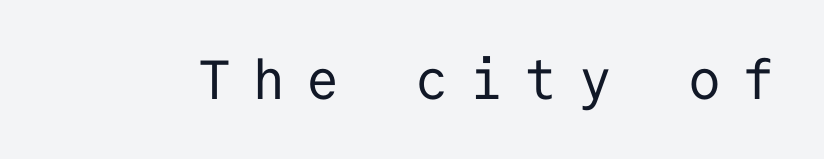
{"serif": "no", "italic": "no", "bold": "no", "weight": "regular", "width": "normal", "stroke_contrast": "low", "x_height": "medium", "monospaced": "yes", "underline": "no", "letter_spacing": "wide", "letter_spacing_em": 0.39, "glyph_px": 55}
